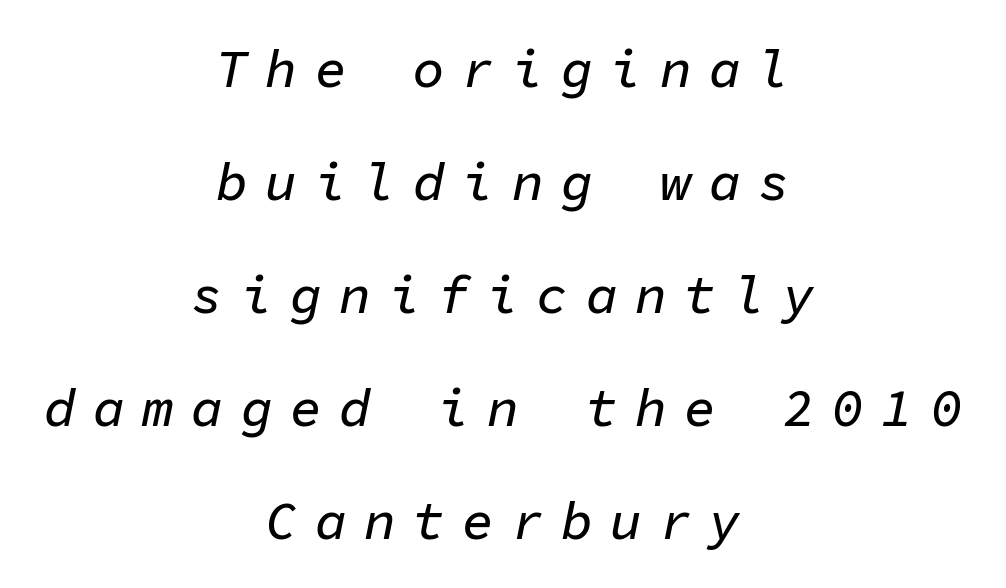
{"italic": "yes", "lean": "right", "slant_degrees": 11, "width": "normal", "stroke_contrast": "low", "x_height": "medium", "monospaced": "yes", "underline": "no", "align": "center", "line_spacing": "loose", "line_spacing_ratio": 2.13, "letter_spacing": "wide", "letter_spacing_em": 0.33, "glyph_px": 53}
